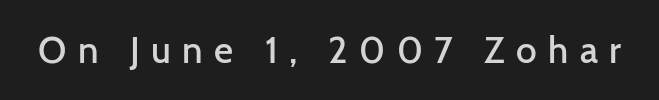
The string is rendered with underlining switched off. Serif or sans? Sans — the stroke terminals are bare. This is moderately heavy type, rendered in semibold. You could not count columns in this text — the font is proportionally spaced. Characters remain perfectly vertical along every line.
